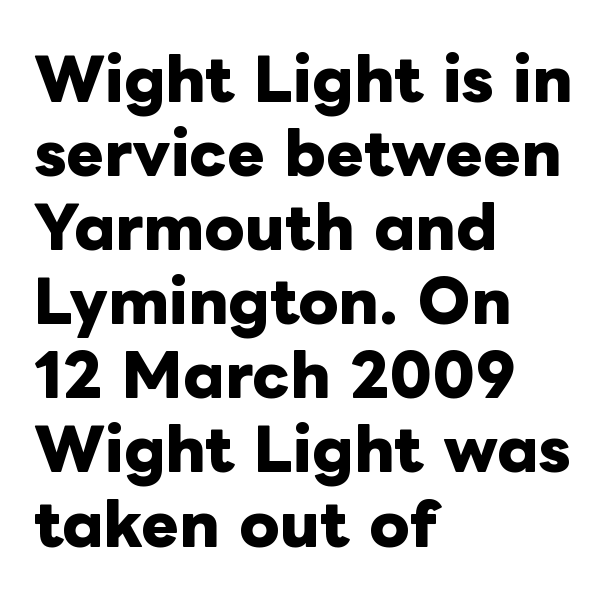
{"italic": "no", "bold": "yes", "weight": "heavy", "width": "normal", "stroke_contrast": "low", "x_height": "medium", "monospaced": "no", "underline": "no", "align": "left", "line_spacing": "normal", "line_spacing_ratio": 1.3, "letter_spacing": "normal", "letter_spacing_em": 0.0, "glyph_px": 57}
